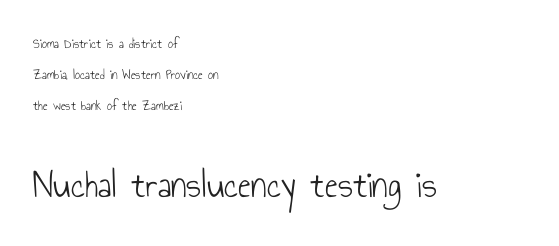
{"serif": "no", "italic": "no", "bold": "no", "weight": "light", "width": "condensed", "stroke_contrast": "low", "x_height": "small", "monospaced": "no", "underline": "no", "align": "left", "line_spacing": "loose", "line_spacing_ratio": 2.2, "letter_spacing": "normal", "letter_spacing_em": 0.0, "larger_block": "second", "size_ratio": 2.79, "glyph_px": 39}
